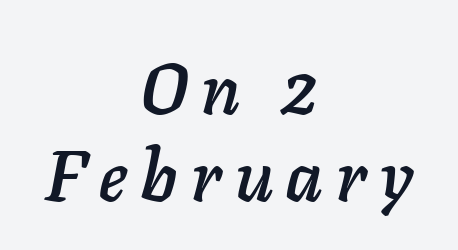
The image shows 71 px text type, italic (leaning right); set centered, line spacing 1.23x, not underlined; low stroke contrast and a medium x-height.
